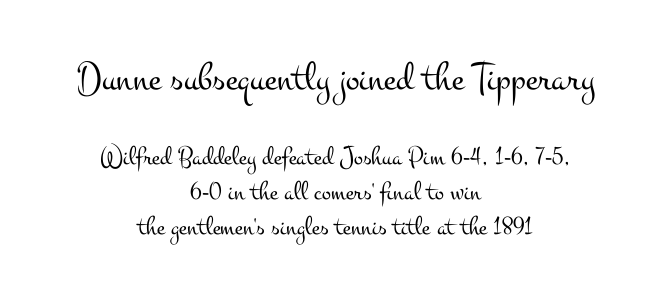
{"serif": "yes", "bold": "no", "weight": "light", "width": "wide", "stroke_contrast": "medium", "x_height": "small", "monospaced": "no", "underline": "no", "align": "center", "line_spacing": "normal", "line_spacing_ratio": 1.31, "letter_spacing": "normal", "letter_spacing_em": 0.0, "larger_block": "first", "size_ratio": 1.52, "glyph_px": 41}
